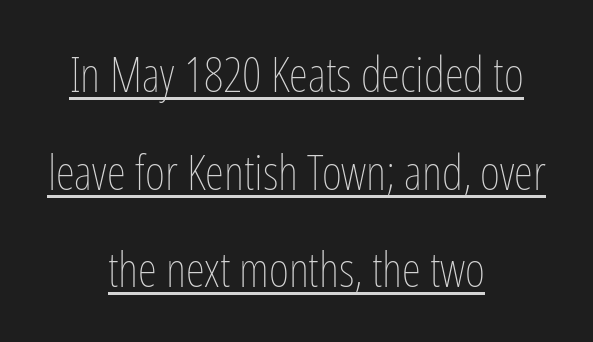
Q: Is the text bold? A: No.
Q: Is the text italic (slanted)? A: No, it is upright.
Q: Is the text underlined? A: Yes.
Q: How is the paragraph aligned? A: Centered.
Q: Is the spacing between letters normal or unusually wide? A: Normal.
Q: Is the spacing between lines tight, normal or loose? A: Loose.
Q: Width (condensed, normal, or wide)? A: Condensed.
Q: Stroke contrast? A: Low.
Q: x-height? A: Medium.
Q: Monospaced? A: No.
